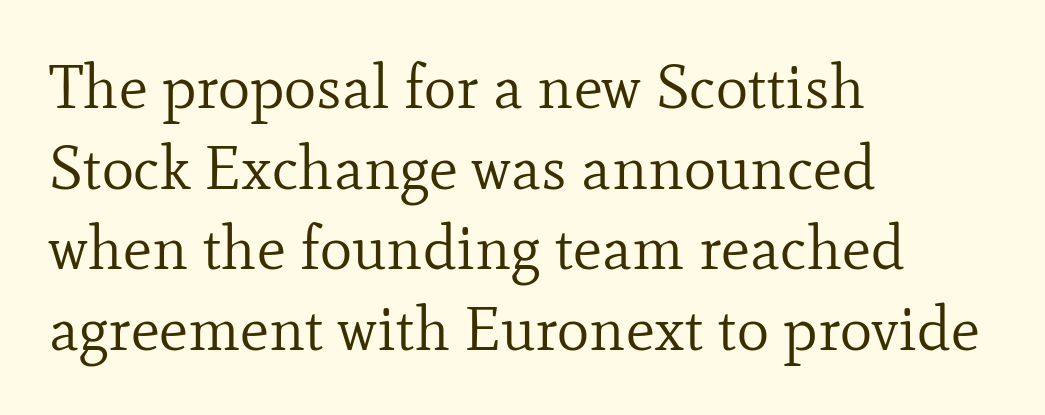
Q: Is the text bold? A: No.
Q: Is the text italic (slanted)? A: No, it is upright.
Q: Is the typeface a serif or a sans-serif typeface? A: Serif.
Q: Is the text underlined? A: No.
Q: How is the paragraph aligned? A: Left-aligned.
Q: Is the spacing between letters normal or unusually wide? A: Normal.
Q: Is the spacing between lines tight, normal or loose? A: Normal.
Q: Width (condensed, normal, or wide)? A: Normal.
Q: Stroke contrast? A: Low.
Q: x-height? A: Small.
Q: Monospaced? A: No.
